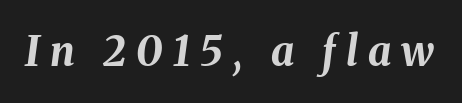
Q: Is the text bold? A: Yes.
Q: Is the text italic (slanted)? A: Yes, it leans right by about 8 degrees.
Q: Is the text underlined? A: No.
Q: Is the spacing between letters normal or unusually wide? A: Unusually wide.
Q: Width (condensed, normal, or wide)? A: Normal.
Q: Stroke contrast? A: Medium.
Q: x-height? A: Medium.
Q: Monospaced? A: No.
